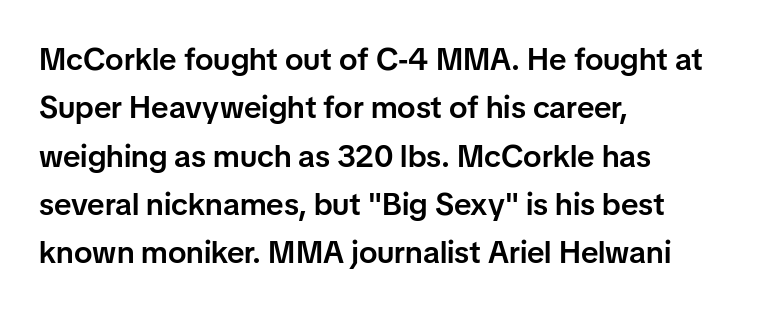
The image shows 31 px semibold sans-serif type, upright; set left-aligned, normal line spacing (1.56x), normal letter spacing, not underlined; low stroke contrast and a medium x-height.
